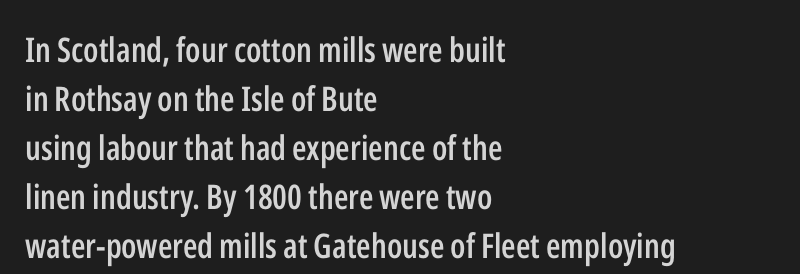
{"serif": "no", "italic": "no", "bold": "semi", "weight": "semibold", "width": "condensed", "stroke_contrast": "low", "x_height": "medium", "monospaced": "no", "underline": "no", "align": "left", "line_spacing": "normal", "line_spacing_ratio": 1.44, "letter_spacing": "normal", "letter_spacing_em": 0.0, "glyph_px": 34}
